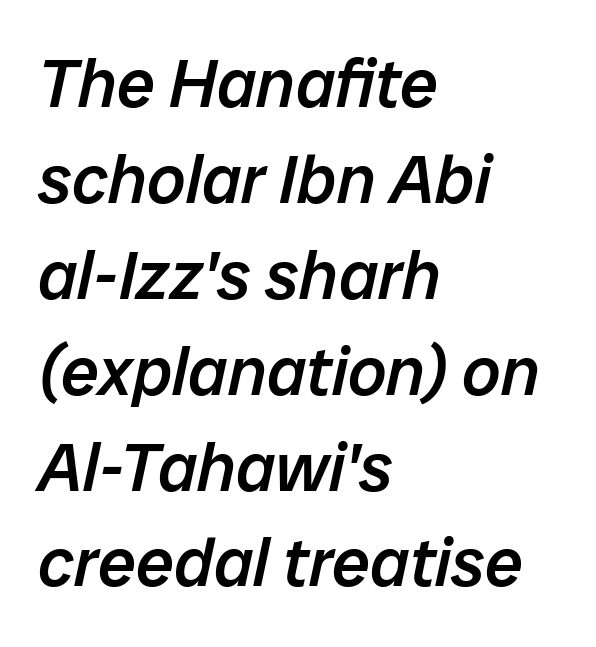
{"italic": "yes", "lean": "right", "slant_degrees": 12, "bold": "semi", "weight": "semibold", "width": "normal", "stroke_contrast": "low", "x_height": "medium", "monospaced": "no", "underline": "no", "align": "left", "line_spacing": "normal", "line_spacing_ratio": 1.41, "letter_spacing": "normal", "letter_spacing_em": 0.0, "glyph_px": 68}
